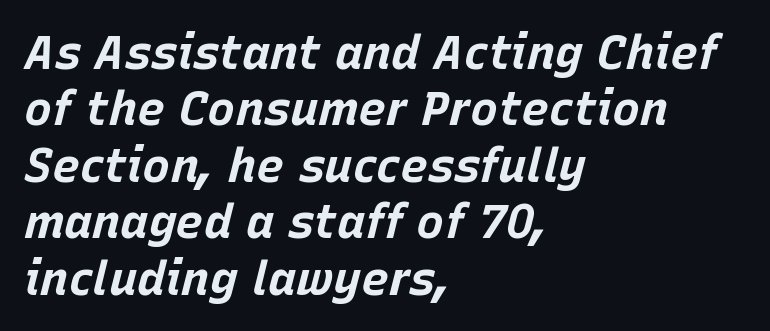
Beneath every word, the page is bare. The lettering tilts uniformly, giving the passage an italic look. Character widths vary here, with narrow letters taking less room than wide ones. A classic flush-left, rag-right setting is used for this passage. These lines keep a tight, regular rhythm from letter to letter. Thick stems and heavy bowls — unmistakably bold.
